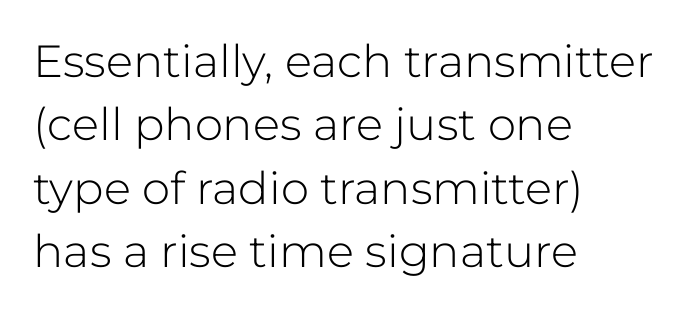
The leading is moderate, giving the passage an even texture. A typesetter would call this zero additional tracking. The passage is arranged the way most books set body copy — flush left. Rendered with straight, roman letterforms.
